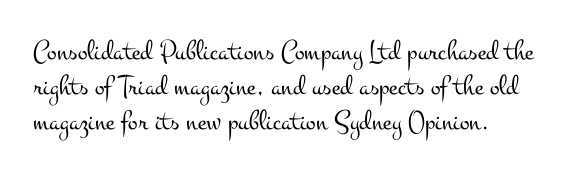
{"bold": "no", "weight": "light", "width": "wide", "stroke_contrast": "medium", "x_height": "small", "monospaced": "no", "underline": "no", "align": "left", "line_spacing_ratio": 1.2, "letter_spacing": "normal", "letter_spacing_em": 0.0, "glyph_px": 29}
